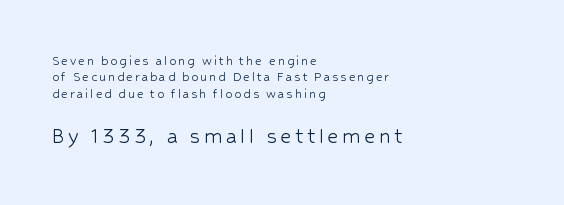
No extra ink here — the face is not bold. Is the block centered? No — it sits flush against the left margin. The following chunk of copy outweighs the initial chunk in type size. The axis of the letterforms is exactly vertical. No word sits above an underline.
